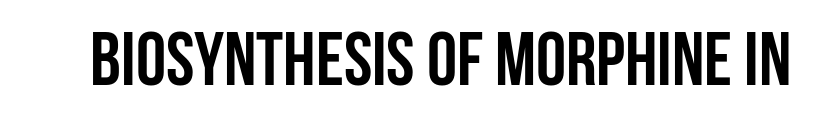
{"serif": "no", "italic": "no", "bold": "yes", "weight": "semibold", "width": "condensed", "stroke_contrast": "low", "x_height": "large", "monospaced": "no", "underline": "no", "letter_spacing": "normal", "letter_spacing_em": 0.0, "glyph_px": 76}
